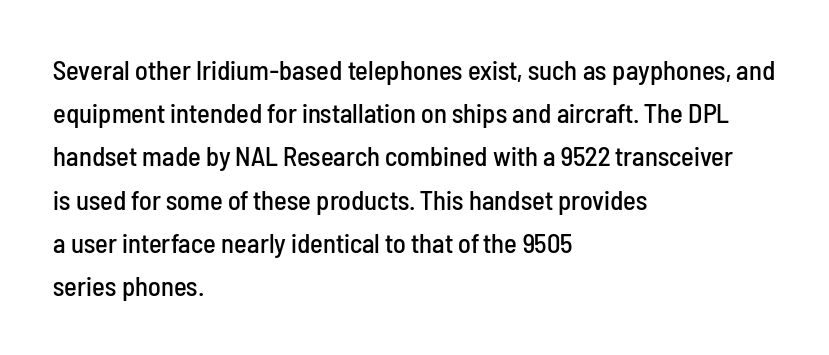
The image shows 27 px text type, upright; set left-aligned, normal line spacing (1.6x), normal letter spacing, not underlined.
